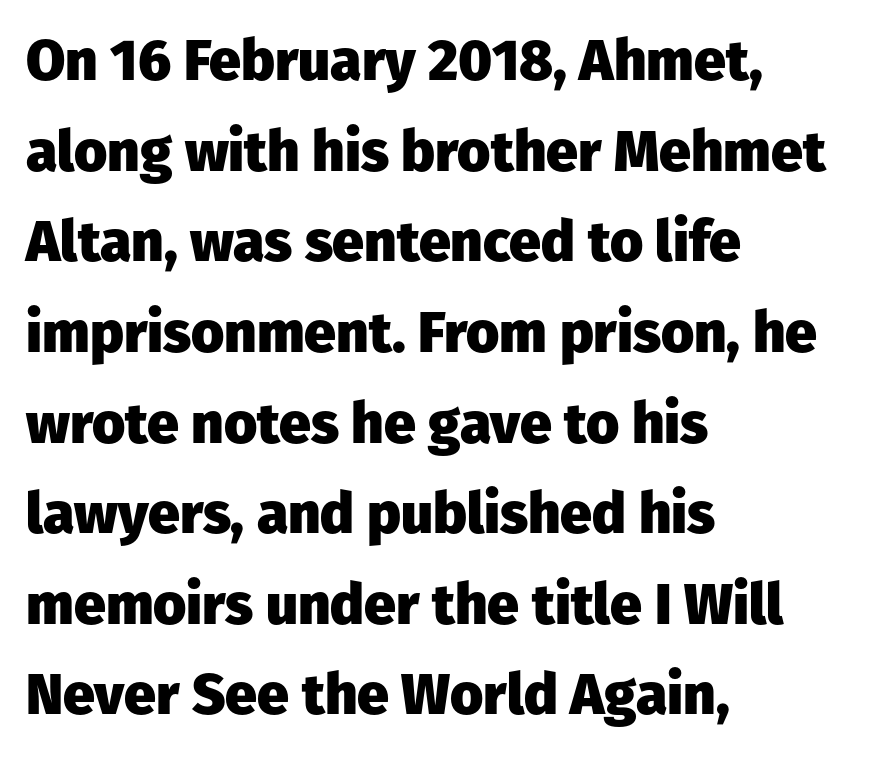
You can tell it's not italic because the verticals are truly vertical. Every letter is thick-stroked: bold, no question. The rendering uses natural spacing where letterforms have individual widths. This sample keeps an unexceptional amount of space between lines.
